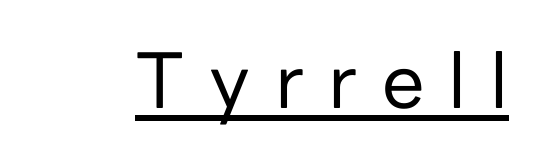
The image shows 76 px regular-weight sans-serif type, upright; set unusually wide letter spacing (+0.32 em), underlined; low stroke contrast and a medium x-height.
